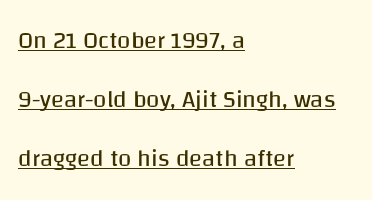
The image shows 24 px text type, upright; set left-aligned, loose line spacing (2.46x), normal letter spacing, underlined.
